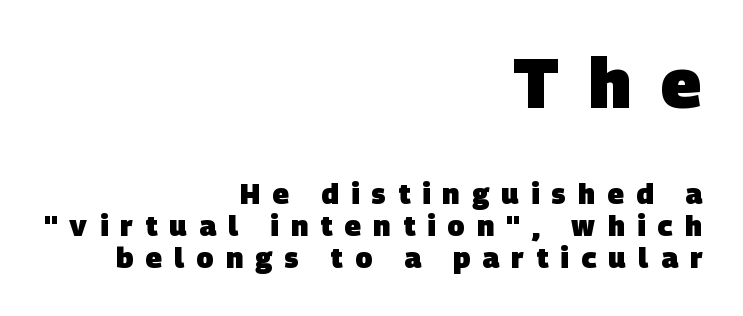
Descenders are the only things crossing below the line. Is this a fixed-width face? No — the glyphs have proportional, varying widths. Look at the tracking — it's clearly loosened, letters drifting apart. The rendering shrinks the type as you move from the upper chunk to the lower. Nothing sits at the stroke ends, so this counts as sans-serif. Leading is clearly below the norm, producing a dense column.
